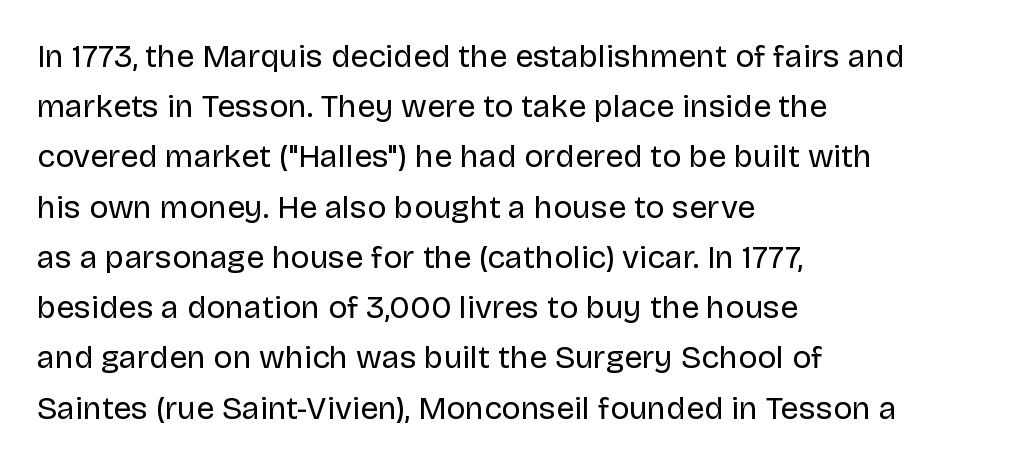
Q: Is the text bold? A: No.
Q: Is the text italic (slanted)? A: No, it is upright.
Q: Is the typeface a serif or a sans-serif typeface? A: Sans-serif.
Q: Is the text underlined? A: No.
Q: How is the paragraph aligned? A: Left-aligned.
Q: Is the spacing between letters normal or unusually wide? A: Normal.
Q: Is the spacing between lines tight, normal or loose? A: Normal.
Q: Width (condensed, normal, or wide)? A: Normal.
Q: Stroke contrast? A: Low.
Q: x-height? A: Large.
Q: Monospaced? A: No.
